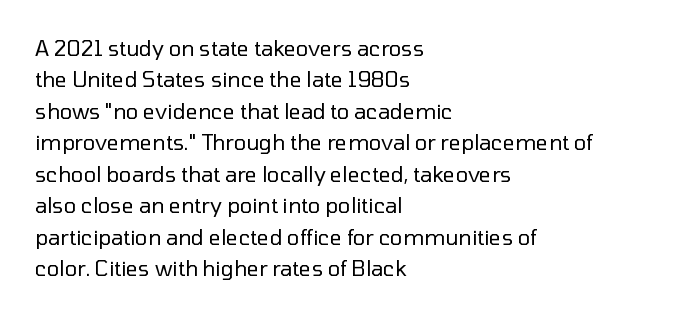
Each row of text sits above clean, open space. Italic? Not at all — the glyphs are vertical. Typeset ragged right — the left edge is the straight one. Each word holds together tightly as a unit, with standard inter-letter gaps. Interline gaps are of average width in this sample.
